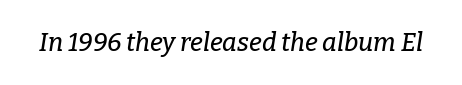
Words float on clear page, feet unadorned. The typography opts for an oblique posture over an upright one. Glyph-to-glyph distance matches everyday printed text.
